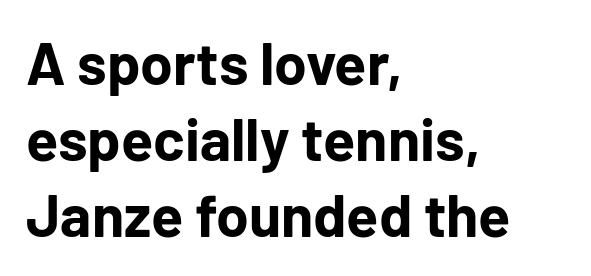
Q: Is the text bold? A: Yes.
Q: Is the text italic (slanted)? A: No, it is upright.
Q: Is the typeface a serif or a sans-serif typeface? A: Sans-serif.
Q: Is the text underlined? A: No.
Q: How is the paragraph aligned? A: Left-aligned.
Q: Is the spacing between letters normal or unusually wide? A: Normal.
Q: Is the spacing between lines tight, normal or loose? A: Normal.
Q: Width (condensed, normal, or wide)? A: Normal.
Q: Stroke contrast? A: Low.
Q: x-height? A: Medium.
Q: Monospaced? A: No.
